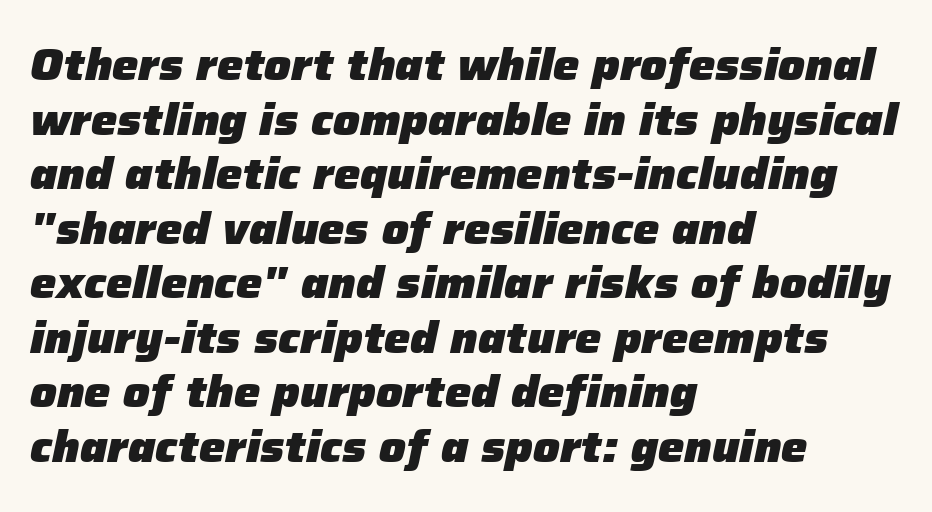
Q: Is the text bold? A: Yes.
Q: Is the text italic (slanted)? A: Yes, it leans right by about 12 degrees.
Q: Is the text underlined? A: No.
Q: How is the paragraph aligned? A: Left-aligned.
Q: Is the spacing between letters normal or unusually wide? A: Normal.
Q: Width (condensed, normal, or wide)? A: Normal.
Q: Stroke contrast? A: Low.
Q: x-height? A: Medium.
Q: Monospaced? A: No.
